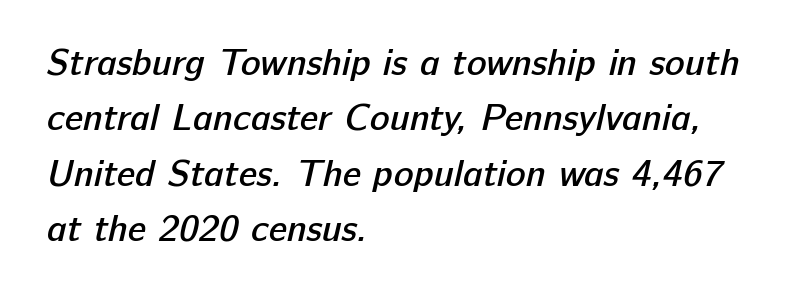
{"serif": "no", "bold": "semi", "weight": "semibold", "width": "normal", "stroke_contrast": "low", "x_height": "medium", "monospaced": "no", "underline": "no", "align": "left", "line_spacing": "normal", "line_spacing_ratio": 1.5, "letter_spacing": "normal", "letter_spacing_em": 0.0, "glyph_px": 37}
